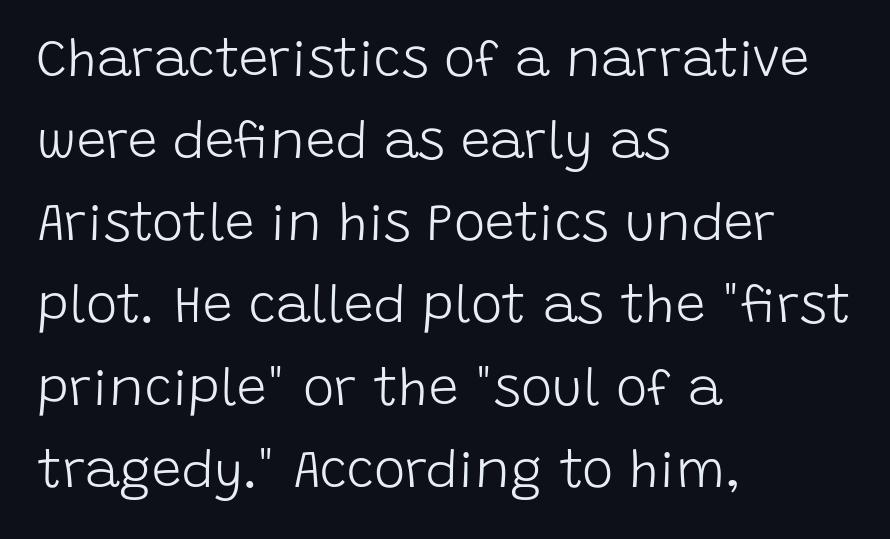
The image shows 53 px light sans-serif type, upright; set left-aligned, normal line spacing (1.55x), normal letter spacing, not underlined; low stroke contrast and a large x-height.
